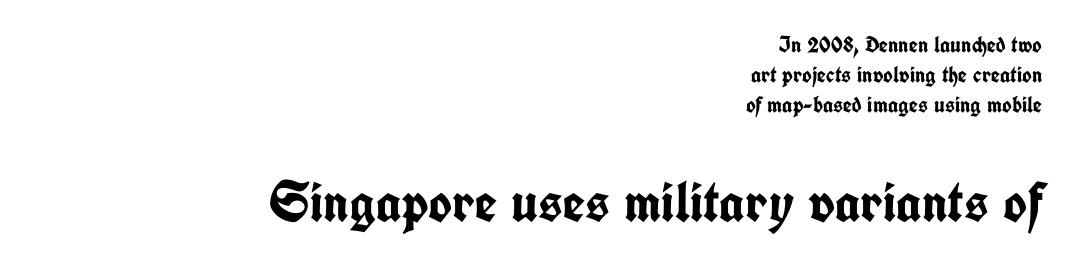
Q: Is the text bold? A: Yes.
Q: Is the text italic (slanted)? A: No, it is upright.
Q: Is the typeface a serif or a sans-serif typeface? A: Sans-serif.
Q: Is the text underlined? A: No.
Q: How is the paragraph aligned? A: Right-aligned.
Q: Is the spacing between letters normal or unusually wide? A: Normal.
Q: Is the spacing between lines tight, normal or loose? A: Normal.
Q: Which block of text is set in a larger size, the first (top) or the second (bottom)? A: The second (bottom) one.
Q: Width (condensed, normal, or wide)? A: Condensed.
Q: Stroke contrast? A: Low.
Q: x-height? A: Medium.
Q: Monospaced? A: No.
